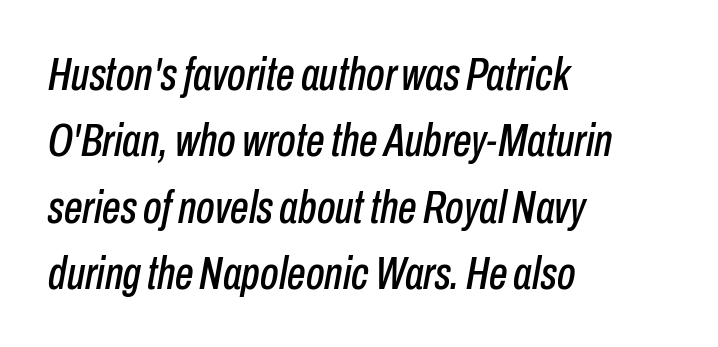
{"italic": "yes", "lean": "right", "slant_degrees": 10, "width": "condensed", "stroke_contrast": "low", "x_height": "medium", "monospaced": "no", "underline": "no", "align": "left", "line_spacing": "normal", "line_spacing_ratio": 1.41, "letter_spacing": "normal", "letter_spacing_em": 0.0, "glyph_px": 47}
